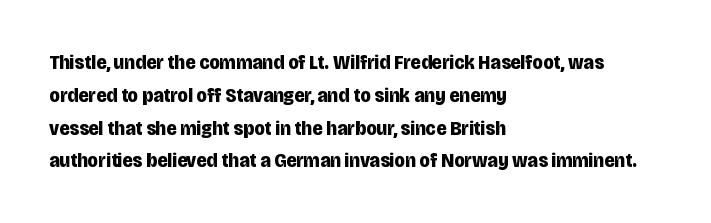
Q: Is the text bold? A: Yes.
Q: Is the text italic (slanted)? A: No, it is upright.
Q: Is the text underlined? A: No.
Q: How is the paragraph aligned? A: Left-aligned.
Q: Is the spacing between letters normal or unusually wide? A: Normal.
Q: Is the spacing between lines tight, normal or loose? A: Normal.
